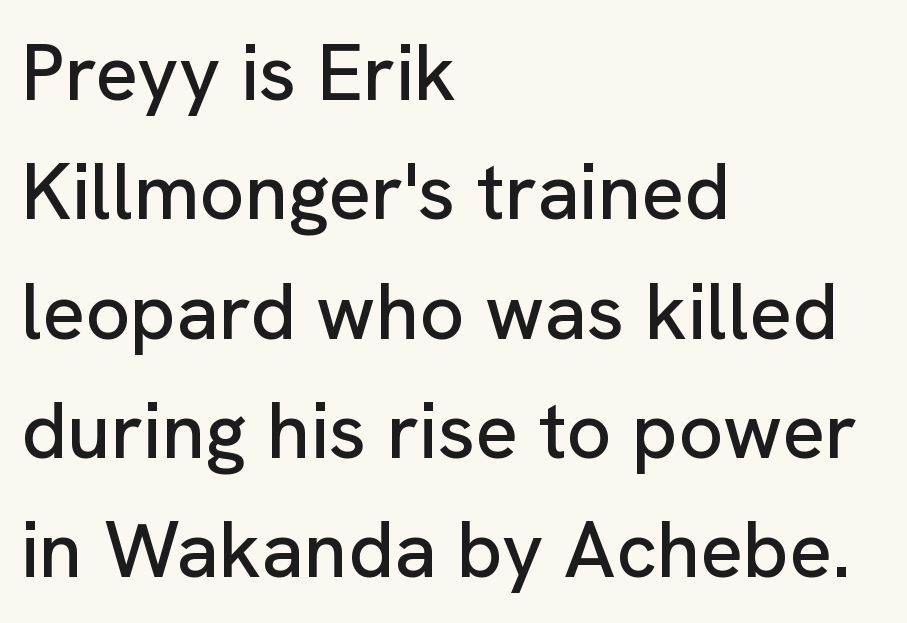
{"serif": "no", "italic": "no", "width": "normal", "stroke_contrast": "low", "x_height": "medium", "monospaced": "no", "underline": "no", "align": "left", "line_spacing": "normal", "line_spacing_ratio": 1.51, "letter_spacing": "normal", "letter_spacing_em": 0.0, "glyph_px": 79}
